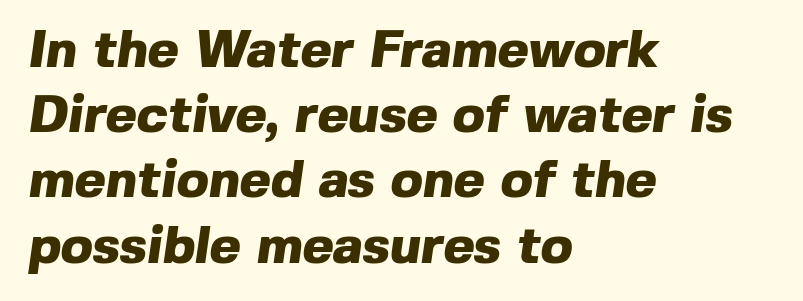
Q: Is the text bold? A: Yes.
Q: Is the typeface a serif or a sans-serif typeface? A: Sans-serif.
Q: Is the text underlined? A: No.
Q: How is the paragraph aligned? A: Left-aligned.
Q: Is the spacing between letters normal or unusually wide? A: Normal.
Q: Width (condensed, normal, or wide)? A: Normal.
Q: x-height? A: Medium.
Q: Monospaced? A: No.
